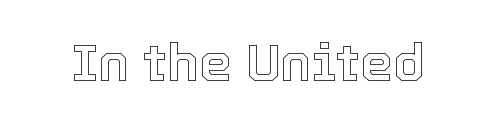
The image shows 52 px text type, upright; set normal letter spacing, not underlined; a medium x-height.
